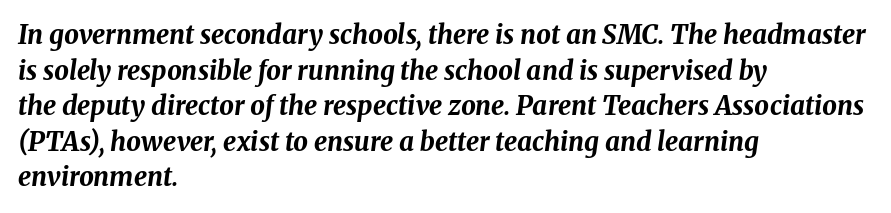
You'd pick this weight for a headline — it's a proper bold. A clean baseline with only descenders dipping below it. Regular leading. The whole block is typeset with a tilt. No extra tracking has been applied to these lines. All the whitespace from short lines collects on the right.
